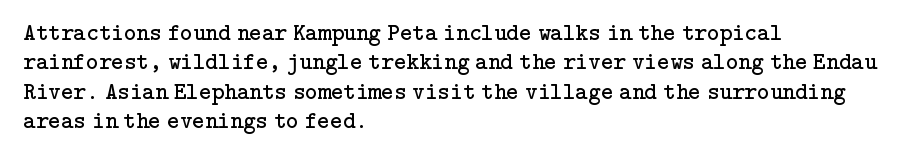
The image shows 24 px text type, upright; set left-aligned, line spacing 1.22x, normal letter spacing, not underlined.
